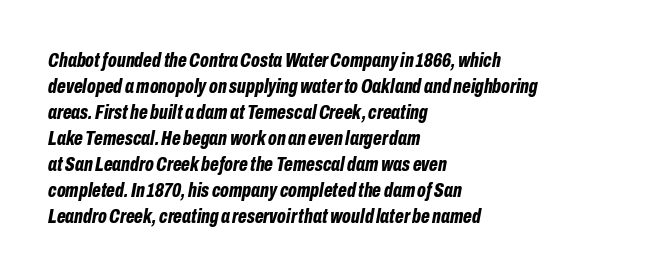
Italic? Definitely — the glyphs are oblique. Is the block centered? No — it sits flush against the left margin. The foot of each line stays bare and open. Observe the ordinary spacing: letters are neighbours, not strangers. Weight check: bold — yes, fully.
